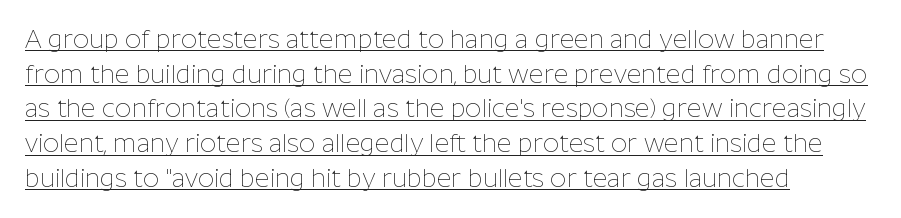
Regular leading. The strokes are not fattened; the text isn't bold. Emphasis is given by a line drawn under the lettering. Tracking here is standard; glyphs follow each other at the usual distance. Characters remain perfectly vertical along every line.
